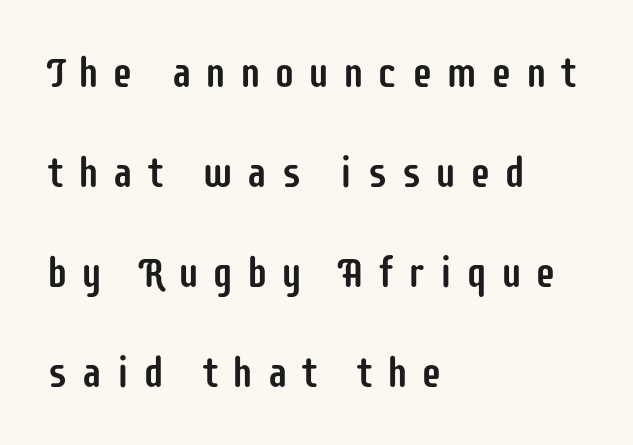
The image shows 42 px condensed sans-serif type, upright; set left-aligned, loose line spacing (2.38x), unusually wide letter spacing (+0.32 em), not underlined; low stroke contrast and a large x-height.
